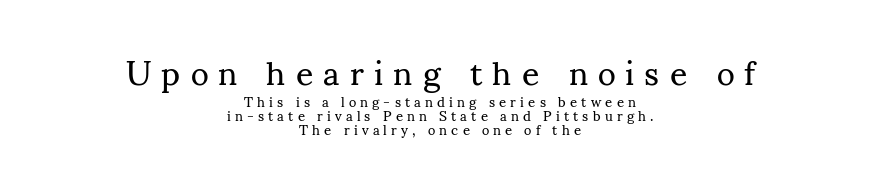
Spacing between characters has been opened up far beyond the box default. The whitespace from short lines is split evenly between both sides. Summary of weight: not heavy and not bold. Does the type have serifs? Yes, each stem ends in a small foot. Italic: no, the glyphs are upright roman.
